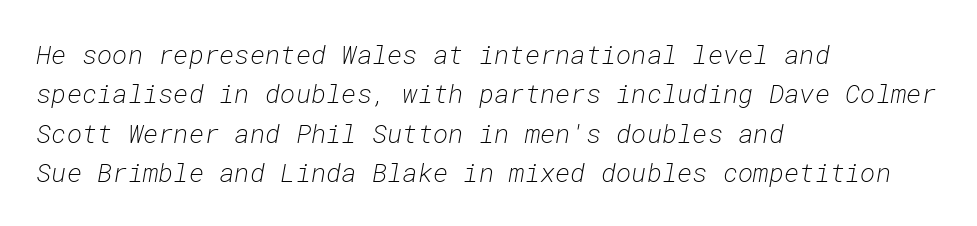
Q: Is the text bold? A: No.
Q: Is the text italic (slanted)? A: Yes, it leans right by about 10 degrees.
Q: Is the text underlined? A: No.
Q: How is the paragraph aligned? A: Left-aligned.
Q: Is the spacing between letters normal or unusually wide? A: Normal.
Q: Is the spacing between lines tight, normal or loose? A: Normal.
